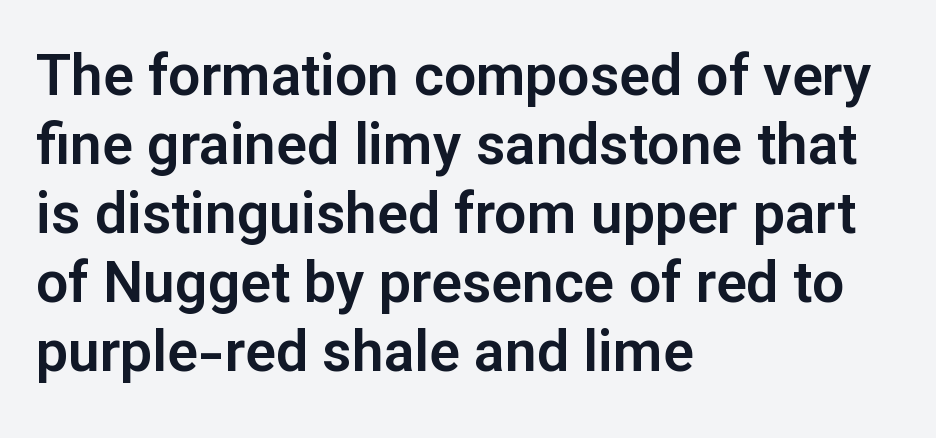
The image shows 57 px sans-serif type, upright; set left-aligned, line spacing 1.21x, normal letter spacing, not underlined; low stroke contrast and a medium x-height.
